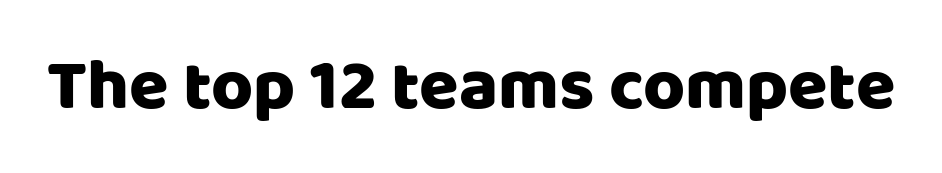
Q: Is the text italic (slanted)? A: No, it is upright.
Q: Is the typeface a serif or a sans-serif typeface? A: Sans-serif.
Q: Is the text underlined? A: No.
Q: Is the spacing between letters normal or unusually wide? A: Normal.
Q: Width (condensed, normal, or wide)? A: Normal.
Q: Stroke contrast? A: Low.
Q: x-height? A: Large.
Q: Monospaced? A: No.
